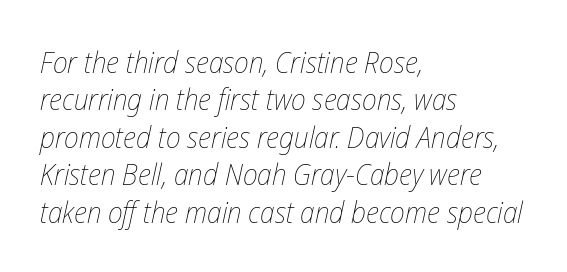
{"italic": "yes", "lean": "right", "slant_degrees": 12, "bold": "no", "weight": "thin", "width": "condensed", "stroke_contrast": "low", "x_height": "medium", "monospaced": "no", "underline": "no", "align": "left", "line_spacing": "normal", "line_spacing_ratio": 1.25, "letter_spacing": "normal", "letter_spacing_em": 0.0, "glyph_px": 30}
